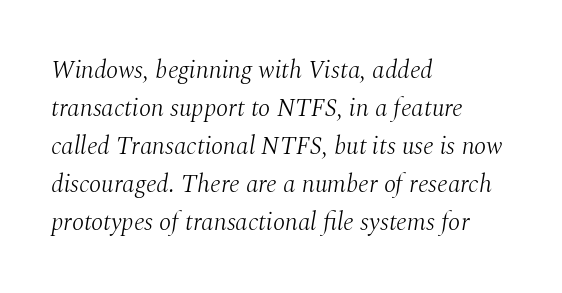
{"italic": "yes", "lean": "right", "slant_degrees": 10, "bold": "no", "underline": "no", "align": "left", "line_spacing": "normal", "line_spacing_ratio": 1.52, "letter_spacing": "normal", "letter_spacing_em": 0.0, "glyph_px": 25}
